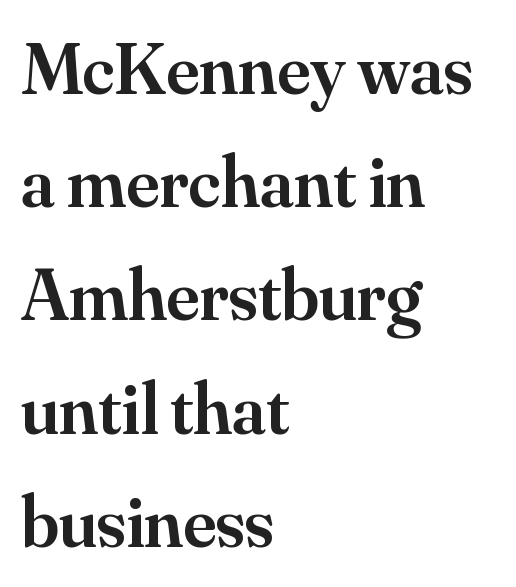
The image shows 74 px semibold serif type, upright; set left-aligned, normal line spacing (1.53x), normal letter spacing, not underlined; medium stroke contrast and a small x-height.
